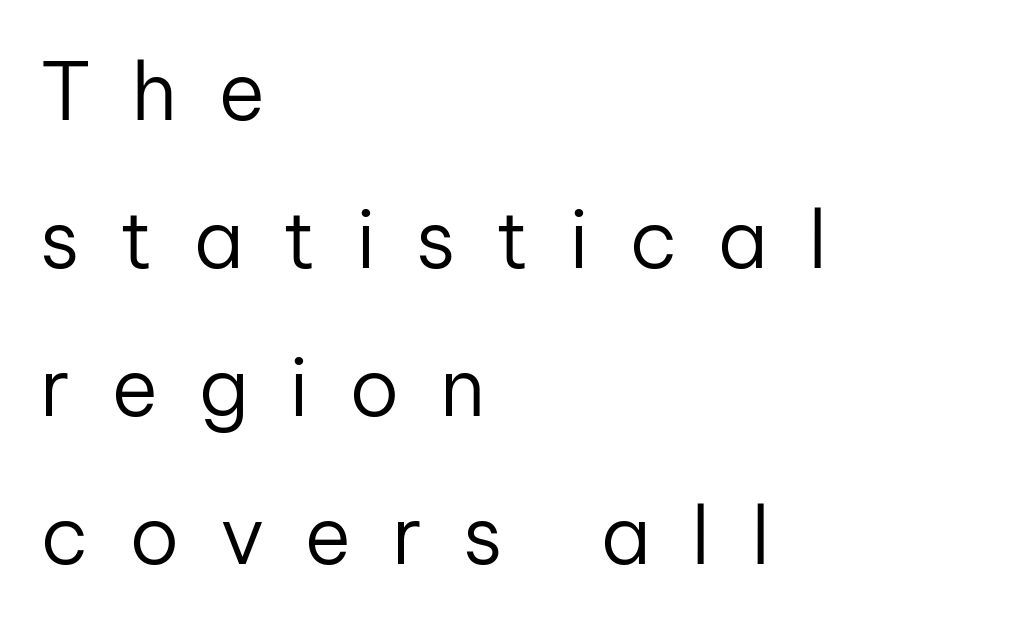
Q: Is the text bold? A: No.
Q: Is the text italic (slanted)? A: No, it is upright.
Q: Is the typeface a serif or a sans-serif typeface? A: Sans-serif.
Q: Is the text underlined? A: No.
Q: How is the paragraph aligned? A: Left-aligned.
Q: Is the spacing between letters normal or unusually wide? A: Unusually wide.
Q: Width (condensed, normal, or wide)? A: Normal.
Q: Stroke contrast? A: Low.
Q: x-height? A: Medium.
Q: Monospaced? A: No.
